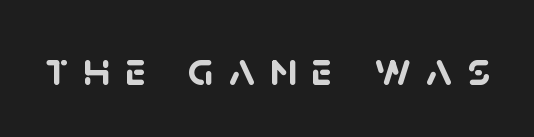
Q: Is the text bold? A: Yes.
Q: Is the typeface a serif or a sans-serif typeface? A: Sans-serif.
Q: Is the text underlined? A: No.
Q: Is the spacing between letters normal or unusually wide? A: Unusually wide.
Q: Width (condensed, normal, or wide)? A: Normal.
Q: Stroke contrast? A: Low.
Q: x-height? A: Large.
Q: Monospaced? A: No.
